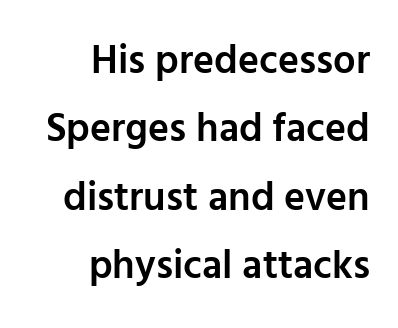
The face used here is proportionally spaced, like ordinary book or web type. The designer went with a sans here, leaving each stem footless. Compared with a flush-left layout, this one pins lines to the opposite, right side. Is there any slant? The stems are plumb. The typesetting leans somewhat heavy: a semibold. What stands out about the letter spacing? Nothing — it is the standard amount.
